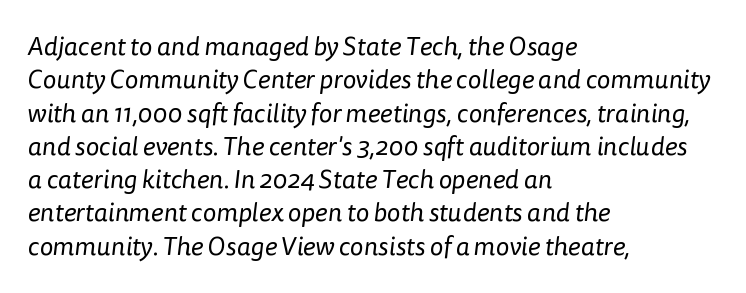
Rule under the text: the space is simply empty. Compared with typical body copy, the letter spacing here is the same. A normal amount of white space separates one row of letters from the next. Short and long lines alike share a common starting point at left. Stroke mass is kept to a normal reading level or below.
